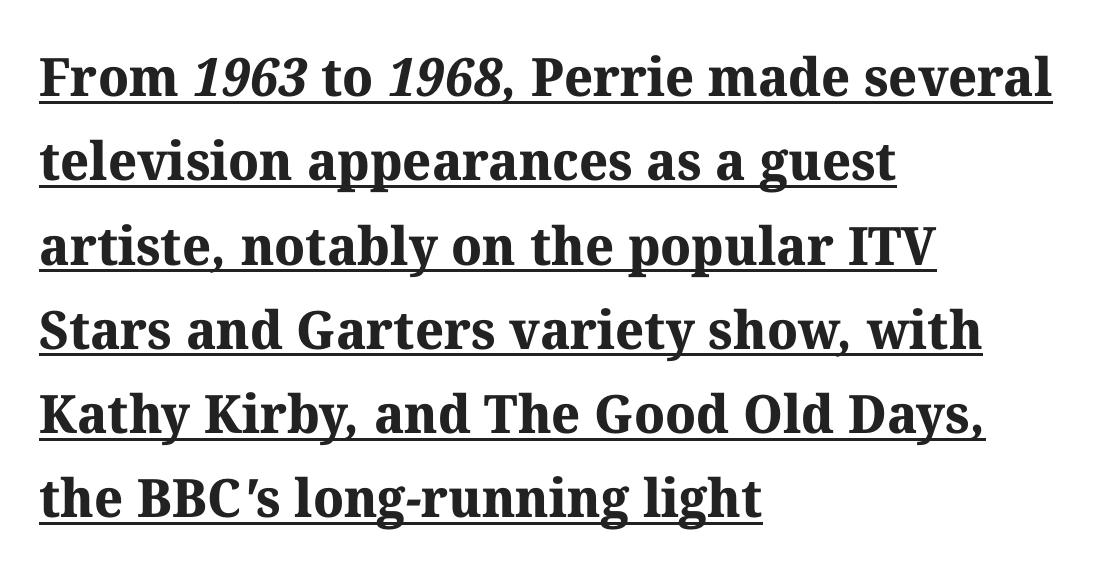
{"serif": "yes", "bold": "yes", "weight": "bold", "width": "normal", "stroke_contrast": "medium", "x_height": "medium", "monospaced": "no", "underline": "yes", "align": "left", "line_spacing": "normal", "line_spacing_ratio": 1.59, "letter_spacing": "normal", "letter_spacing_em": 0.0, "glyph_px": 53}
